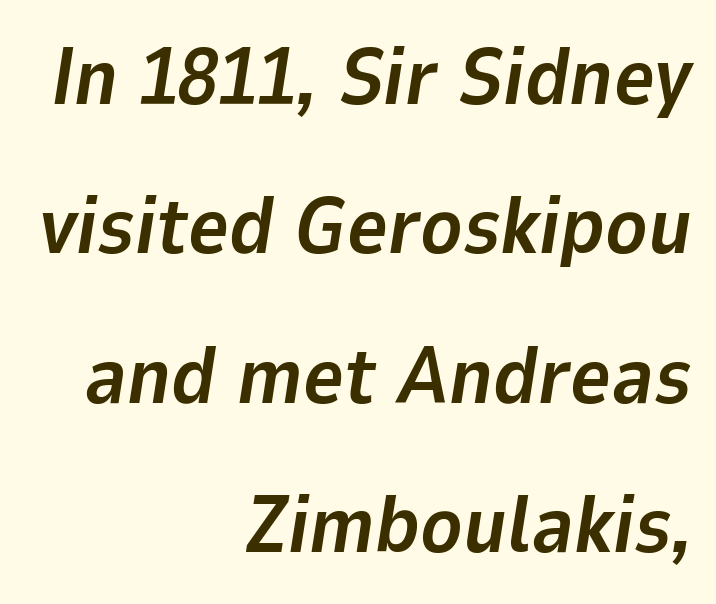
The letters sit at their default tracking, neither squeezed nor spread. Is this a fixed-width face? No — the glyphs have proportional, varying widths. Rule under the text: the space is simply empty. The rendering applies a slant to the glyphs. Compared with an ordinary text face, these strokes are far heavier — a full bold.
